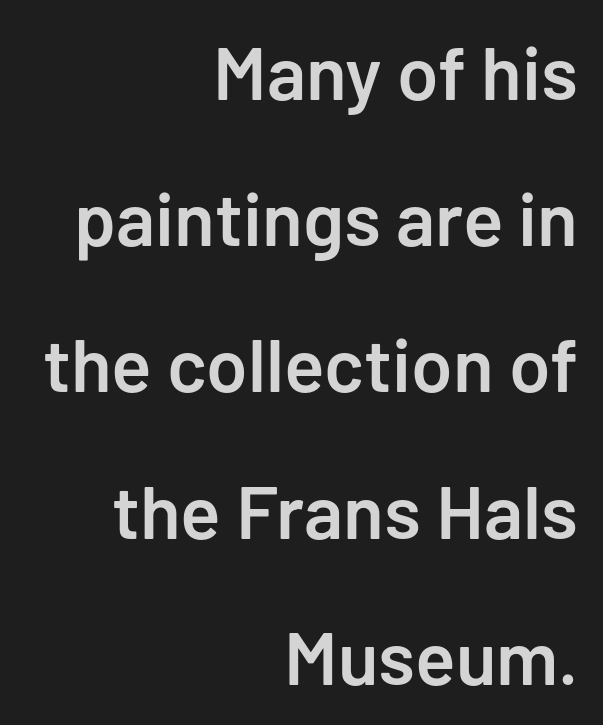
Q: Is the text bold? A: Semi-bold.
Q: Is the text italic (slanted)? A: No, it is upright.
Q: Is the typeface a serif or a sans-serif typeface? A: Sans-serif.
Q: Is the text underlined? A: No.
Q: How is the paragraph aligned? A: Right-aligned.
Q: Is the spacing between letters normal or unusually wide? A: Normal.
Q: Is the spacing between lines tight, normal or loose? A: Loose.
Q: Width (condensed, normal, or wide)? A: Normal.
Q: Stroke contrast? A: Low.
Q: x-height? A: Medium.
Q: Monospaced? A: No.
